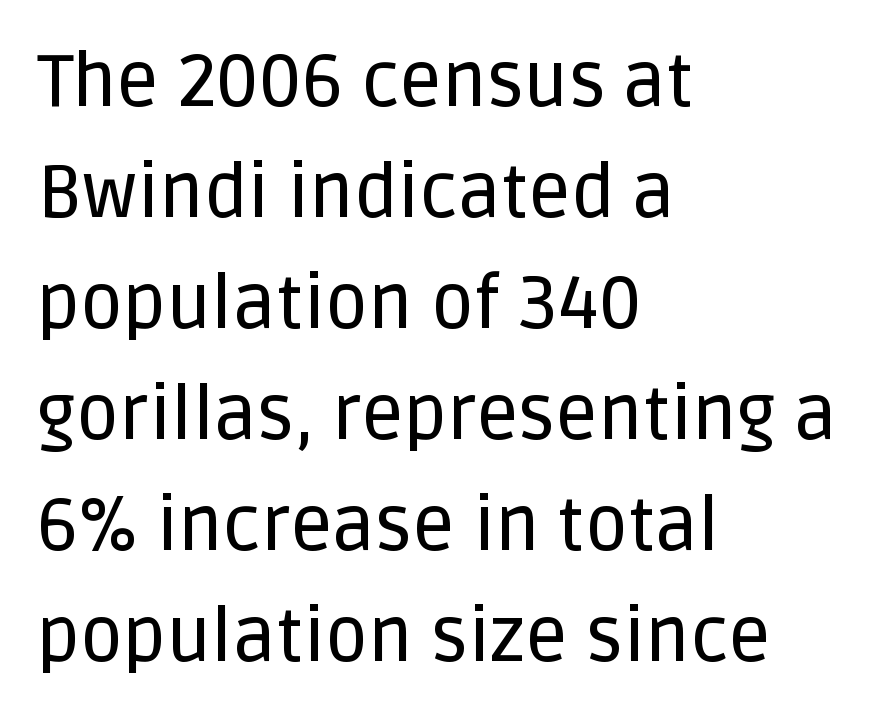
{"serif": "no", "italic": "no", "width": "normal", "stroke_contrast": "low", "x_height": "large", "monospaced": "no", "underline": "no", "align": "left", "line_spacing": "normal", "line_spacing_ratio": 1.5, "letter_spacing": "normal", "letter_spacing_em": 0.0, "glyph_px": 74}
